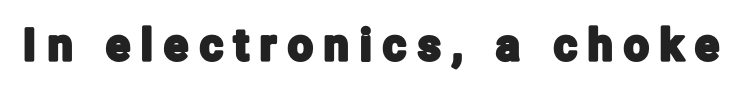
This is roman type, the default non-slanted kind. Between one letter and the next there's a generous, obvious gap. A typesetter would call this proportional, since set widths differ per character. Underline: absent. A sans-serif font was chosen for this passage.
